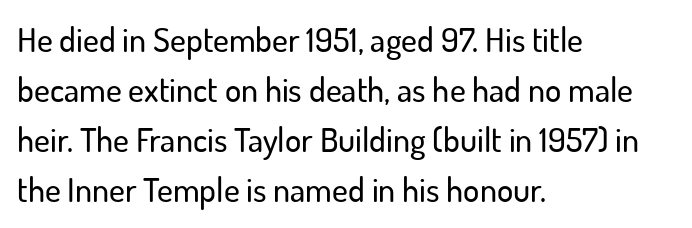
The image shows 34 px sans-serif type, upright; set left-aligned, normal line spacing (1.47x), normal letter spacing, not underlined; low stroke contrast and a small x-height.
